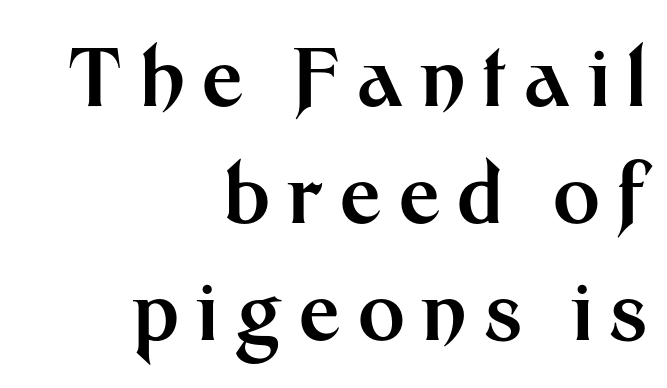
You could not count columns in this text — the font is proportionally spaced. Decoration check: the copy has no underline. The vertical gap from one line to the next is medium. Loose tracking; the words dissolve into strings of separated letters. Nope, not italic — everything's standing straight. Font category for this specimen: sans-serif.
